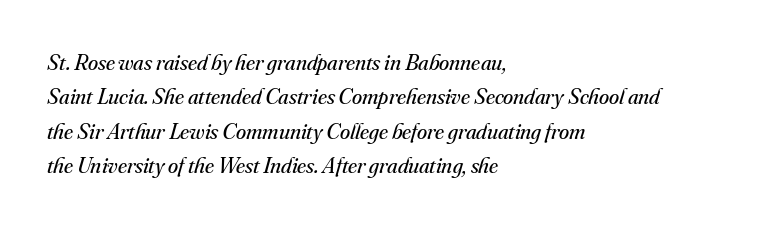
Q: Is the text bold? A: No.
Q: Is the text italic (slanted)? A: Yes, it leans right by about 16 degrees.
Q: Is the text underlined? A: No.
Q: How is the paragraph aligned? A: Left-aligned.
Q: Is the spacing between letters normal or unusually wide? A: Normal.
Q: Is the spacing between lines tight, normal or loose? A: Normal.
